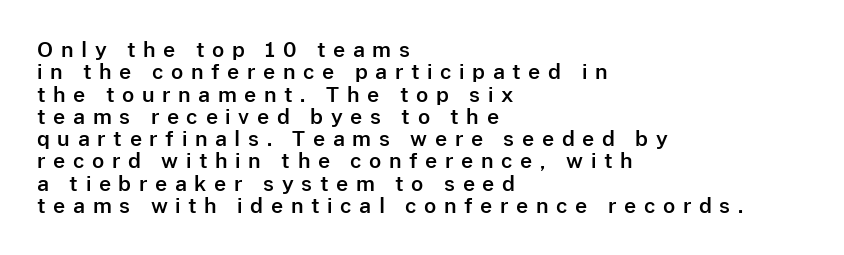
Q: Is the text italic (slanted)? A: No, it is upright.
Q: Is the text underlined? A: No.
Q: How is the paragraph aligned? A: Left-aligned.
Q: Is the spacing between letters normal or unusually wide? A: Unusually wide.
Q: Is the spacing between lines tight, normal or loose? A: Tight.
